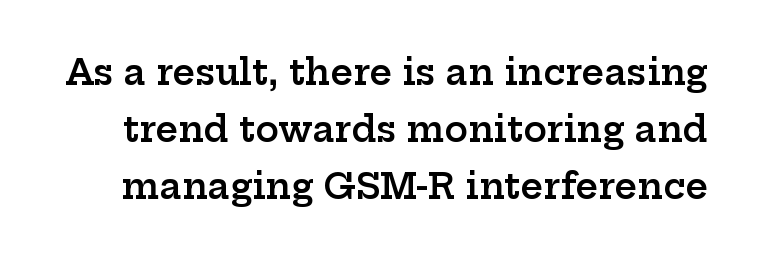
{"serif": "yes", "italic": "no", "bold": "semi", "weight": "semibold", "width": "wide", "stroke_contrast": "low", "x_height": "medium", "monospaced": "no", "underline": "no", "line_spacing": "normal", "line_spacing_ratio": 1.63, "letter_spacing": "normal", "letter_spacing_em": 0.0, "glyph_px": 35}
